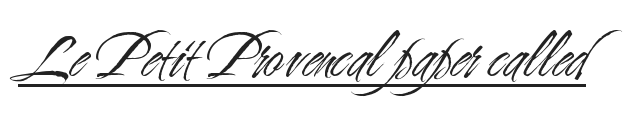
The image shows 67 px light, condensed sans-serif type; set normal letter spacing, underlined; medium stroke contrast and a small x-height.
